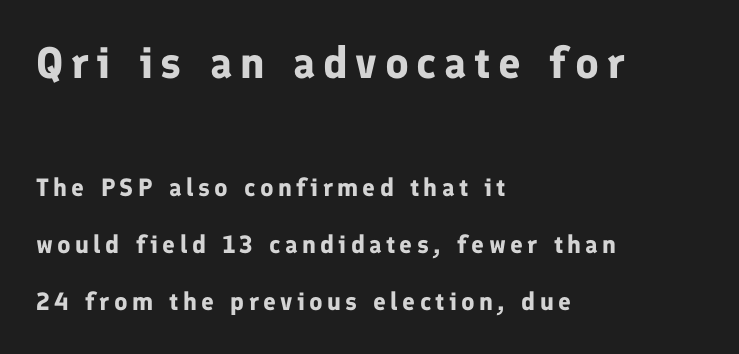
The image shows 44 px bold sans-serif type, upright; set left-aligned, loose line spacing (2.29x), not underlined; the first (top) block is 1.76x larger; low stroke contrast and a medium x-height.
